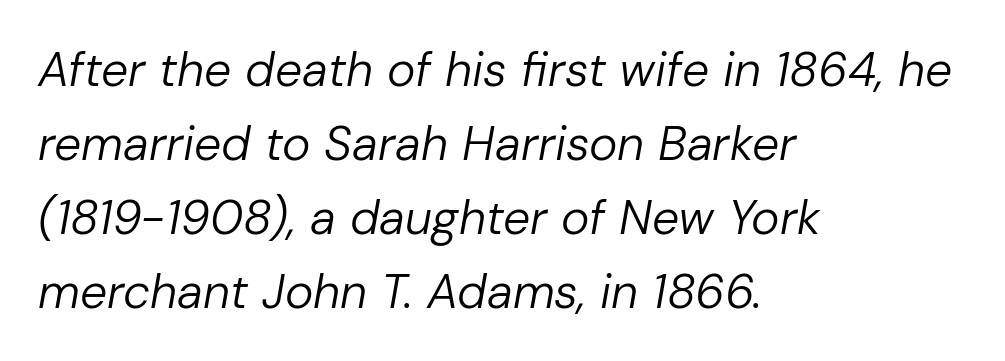
{"italic": "yes", "lean": "right", "slant_degrees": 10, "bold": "no", "weight": "regular", "width": "normal", "stroke_contrast": "low", "x_height": "medium", "monospaced": "no", "underline": "no", "align": "left", "line_spacing": "normal", "line_spacing_ratio": 1.54, "letter_spacing": "normal", "letter_spacing_em": 0.0, "glyph_px": 48}
